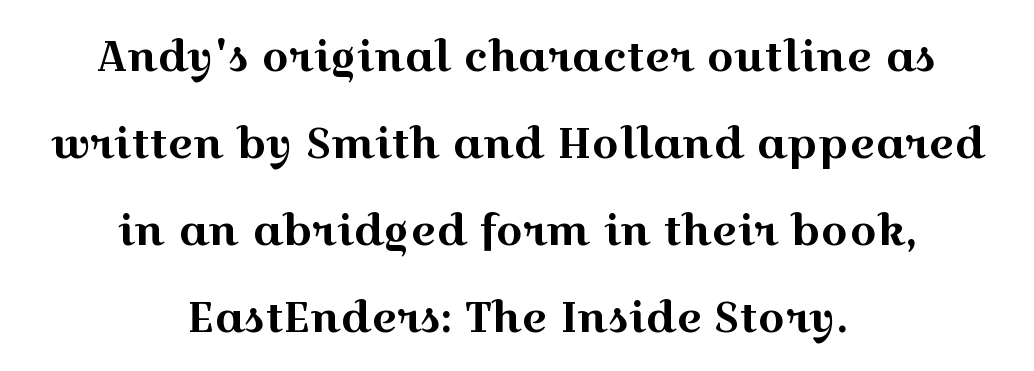
The image shows 43 px wide serif type, upright; set centered, loose line spacing (2.02x), normal letter spacing, not underlined; a medium x-height.
